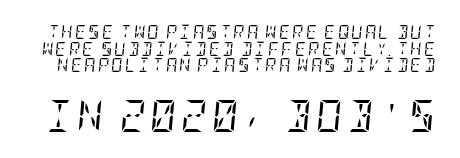
The image shows 32 px regular-weight, condensed serif type, italic (leaning right); set line spacing 1.18x, not underlined; the second (bottom) block is 2.29x larger; low stroke contrast and a large x-height.
